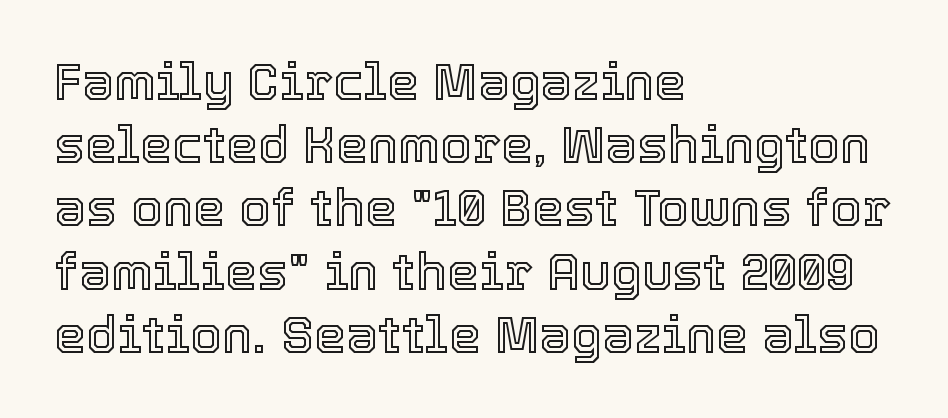
Nobody drew a line under any word here. Honestly, the letter spacing is just normal — you wouldn't notice it. Horizontally, the lines are justified to the leading edge only. Ordinary non-slanted type is in use. Do the characters align in a grid? No, the font is proportional.
